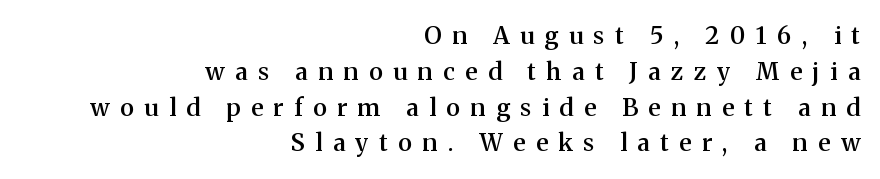
The image shows 24 px text type, upright; set right-aligned, normal line spacing (1.49x), unusually wide letter spacing (+0.44 em), not underlined.
